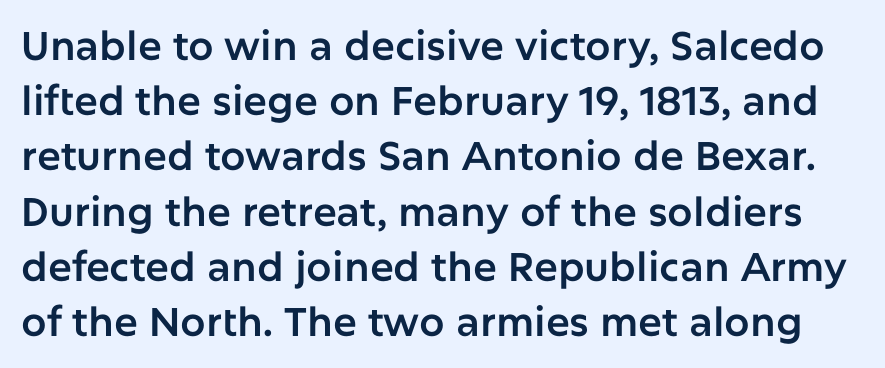
{"serif": "no", "italic": "no", "width": "normal", "stroke_contrast": "low", "x_height": "medium", "monospaced": "no", "underline": "no", "line_spacing": "normal", "line_spacing_ratio": 1.38, "letter_spacing": "normal", "letter_spacing_em": 0.0, "glyph_px": 40}
